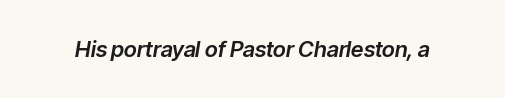
The image shows 22 px text type, italic (leaning right); set normal letter spacing, not underlined.
